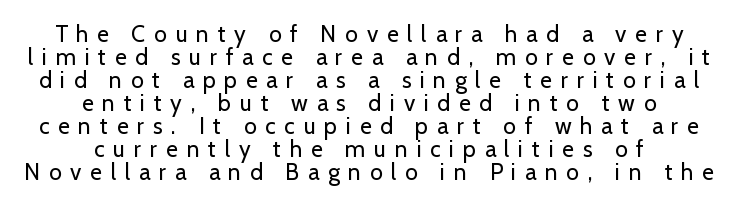
No word sits above an underline. A typesetter would call this leading minimal, almost set solid. This rendering uses center alignment, leaving both contours irregular but symmetric. A roman cut, with each character standing at attention. Bold? No — there's no thickening of the strokes.
